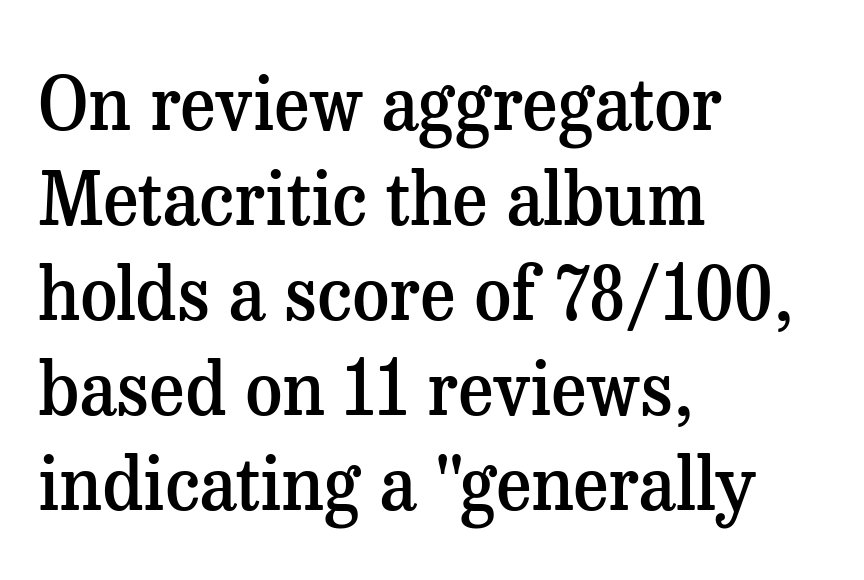
{"serif": "yes", "italic": "no", "bold": "semi", "weight": "semibold", "width": "normal", "stroke_contrast": "medium", "x_height": "medium", "monospaced": "no", "underline": "no", "align": "left", "line_spacing": "normal", "line_spacing_ratio": 1.3, "letter_spacing": "normal", "letter_spacing_em": 0.0, "glyph_px": 73}
